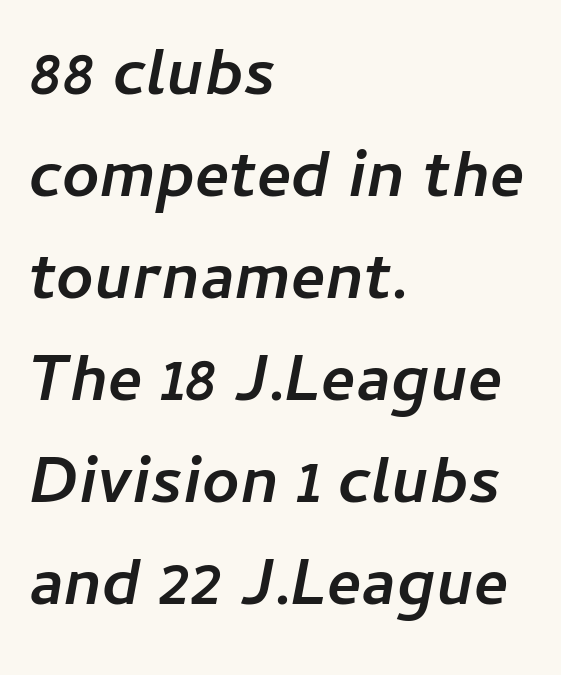
Typesetter's note: full bold, strokes at maximum text heaviness. The specimen reads as italic at a glance. Students, observe: this is what conventionally led text looks like. Think of a printed novel: that variable character pitch is what you see here. Just letters on the line, the space beneath them empty. Where is the straight margin? On the left.
